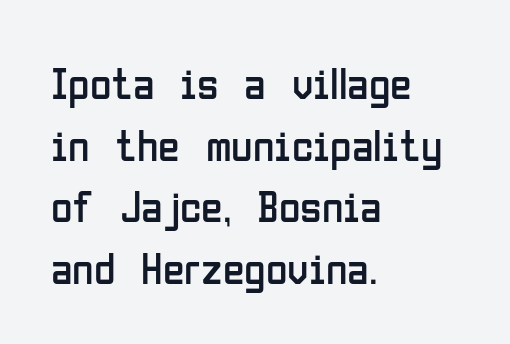
Q: Is the text bold? A: No.
Q: Is the text italic (slanted)? A: No, it is upright.
Q: Is the typeface a serif or a sans-serif typeface? A: Sans-serif.
Q: Is the text underlined? A: No.
Q: How is the paragraph aligned? A: Left-aligned.
Q: Is the spacing between letters normal or unusually wide? A: Normal.
Q: Is the spacing between lines tight, normal or loose? A: Normal.
Q: Width (condensed, normal, or wide)? A: Condensed.
Q: Stroke contrast? A: Low.
Q: x-height? A: Medium.
Q: Monospaced? A: No.
